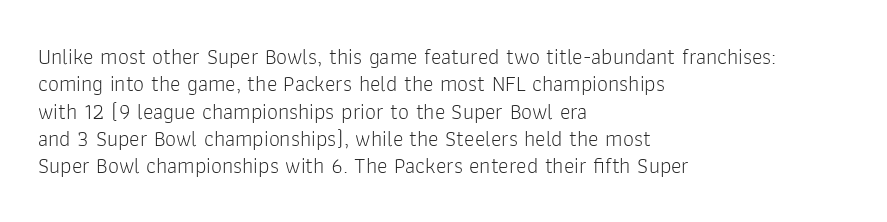
{"italic": "no", "bold": "no", "underline": "no", "align": "left", "line_spacing_ratio": 1.24, "letter_spacing": "normal", "letter_spacing_em": 0.0, "glyph_px": 22}
